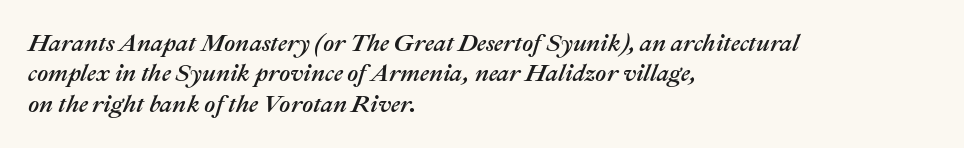
The image shows 24 px text type, italic (leaning right); set left-aligned, normal line spacing (1.27x), normal letter spacing, not underlined.
